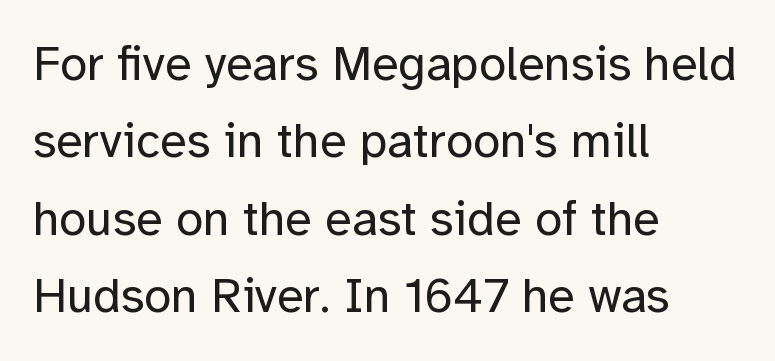
{"serif": "no", "italic": "no", "bold": "no", "weight": "regular", "width": "normal", "stroke_contrast": "low", "x_height": "medium", "monospaced": "no", "underline": "no", "align": "left", "line_spacing": "normal", "line_spacing_ratio": 1.58, "letter_spacing": "normal", "letter_spacing_em": 0.0, "glyph_px": 49}
